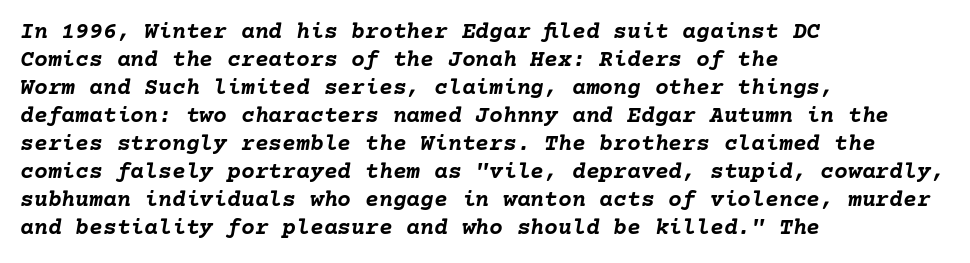
The paragraph has a hard left edge and a soft right edge. Nobody drew a line under any word here. In terms of posture, this sample is oblique. How heavy is the stroke? Heavy — this is a bold. Tracking here is standard; glyphs follow each other at the usual distance.
